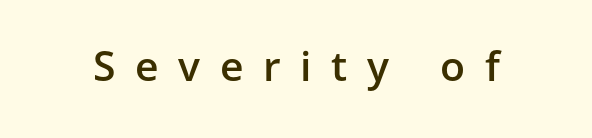
Q: Is the text bold? A: Semi-bold.
Q: Is the text italic (slanted)? A: No, it is upright.
Q: Is the typeface a serif or a sans-serif typeface? A: Sans-serif.
Q: Is the text underlined? A: No.
Q: Is the spacing between letters normal or unusually wide? A: Unusually wide.
Q: Width (condensed, normal, or wide)? A: Normal.
Q: Stroke contrast? A: Low.
Q: x-height? A: Medium.
Q: Monospaced? A: No.
